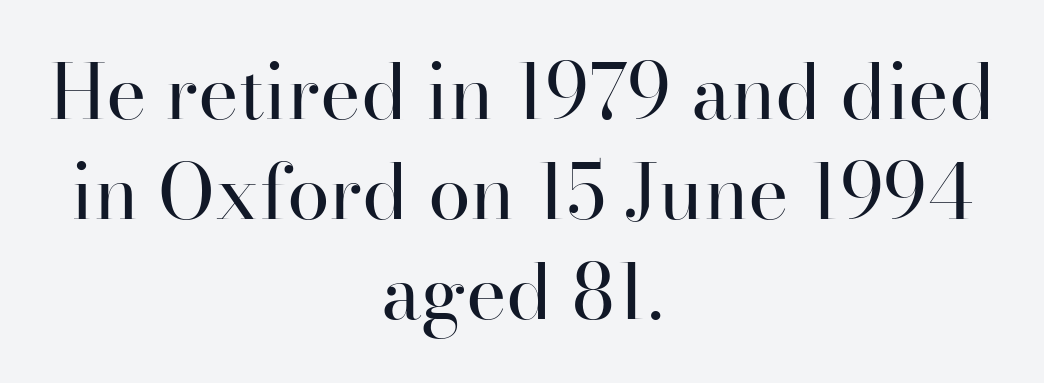
The image shows 77 px regular-weight serif type, upright; set centered, normal line spacing (1.3x), normal letter spacing, not underlined; high stroke contrast and a small x-height.
